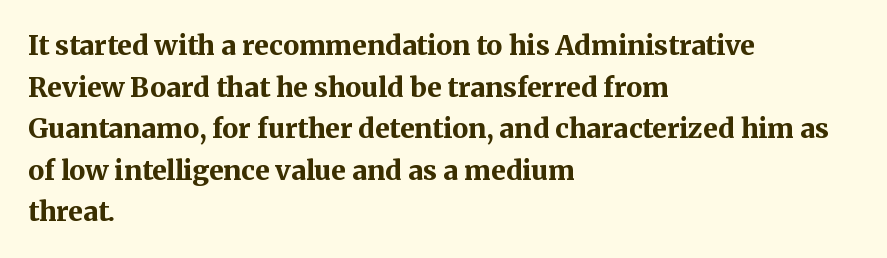
This sample keeps an unexceptional amount of space between lines. Which margin do the lines hug? The left one — the right edge is uneven. The specimen omits any rule beneath the text block's lines. Students, note that the glyphs here touch the page at normal intervals. This is heavy type, rendered in bold.
